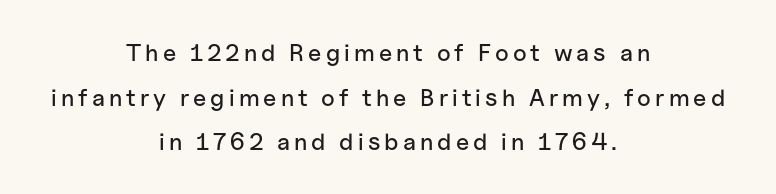
Q: Is the text italic (slanted)? A: No, it is upright.
Q: Is the text underlined? A: No.
Q: How is the paragraph aligned? A: Centered.
